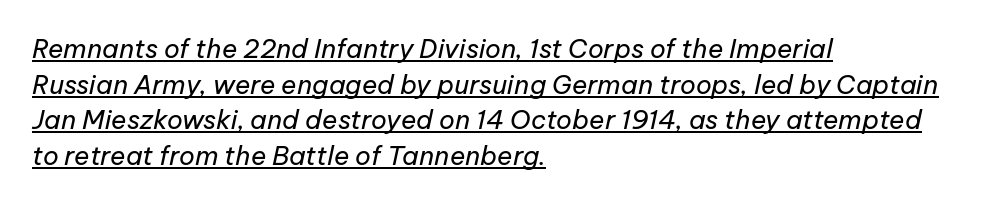
The image shows 26 px text type, italic (leaning right); set left-aligned, normal line spacing (1.37x), normal letter spacing, underlined.
